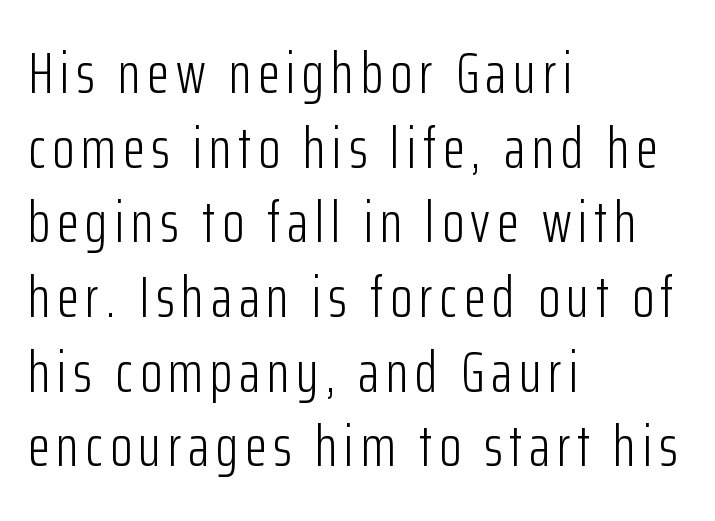
The image shows 57 px light, condensed sans-serif type, upright; set left-aligned, normal line spacing (1.31x), not underlined; low stroke contrast and a medium x-height.
